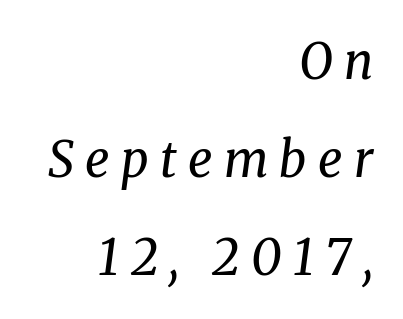
Look at the tracking — it's clearly loosened, letters drifting apart. The font family rendered here belongs to the serif group. Horizontal alignment here is rightward, an uncommon choice for prose. Baseline-to-baseline distance is far greater than the letter height. Has an underline been added? It has not. Each stroke keeps to a modest, everyday thickness or less.
